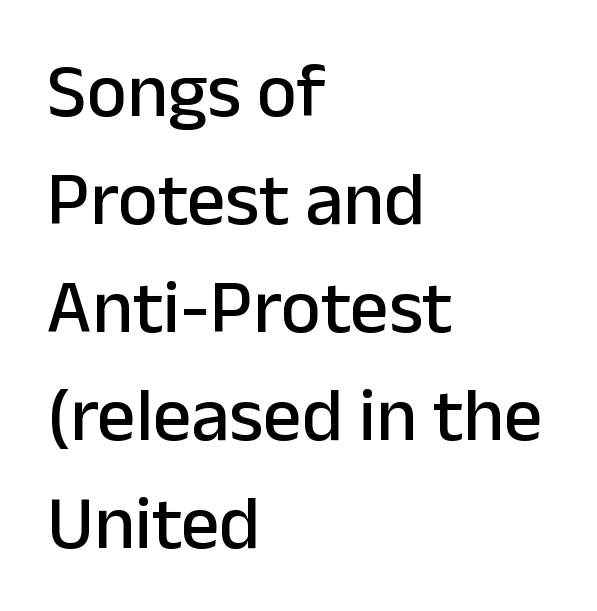
Q: Is the text italic (slanted)? A: No, it is upright.
Q: Is the typeface a serif or a sans-serif typeface? A: Sans-serif.
Q: Is the text underlined? A: No.
Q: How is the paragraph aligned? A: Left-aligned.
Q: Is the spacing between letters normal or unusually wide? A: Normal.
Q: Is the spacing between lines tight, normal or loose? A: Normal.
Q: Width (condensed, normal, or wide)? A: Normal.
Q: Stroke contrast? A: Low.
Q: x-height? A: Medium.
Q: Monospaced? A: No.
